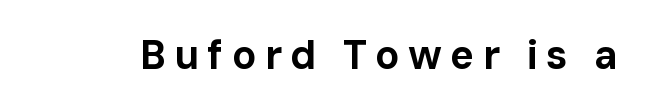
{"serif": "no", "italic": "no", "bold": "yes", "weight": "bold", "width": "normal", "stroke_contrast": "low", "x_height": "medium", "monospaced": "no", "underline": "no", "letter_spacing": "wide", "letter_spacing_em": 0.21, "glyph_px": 40}
